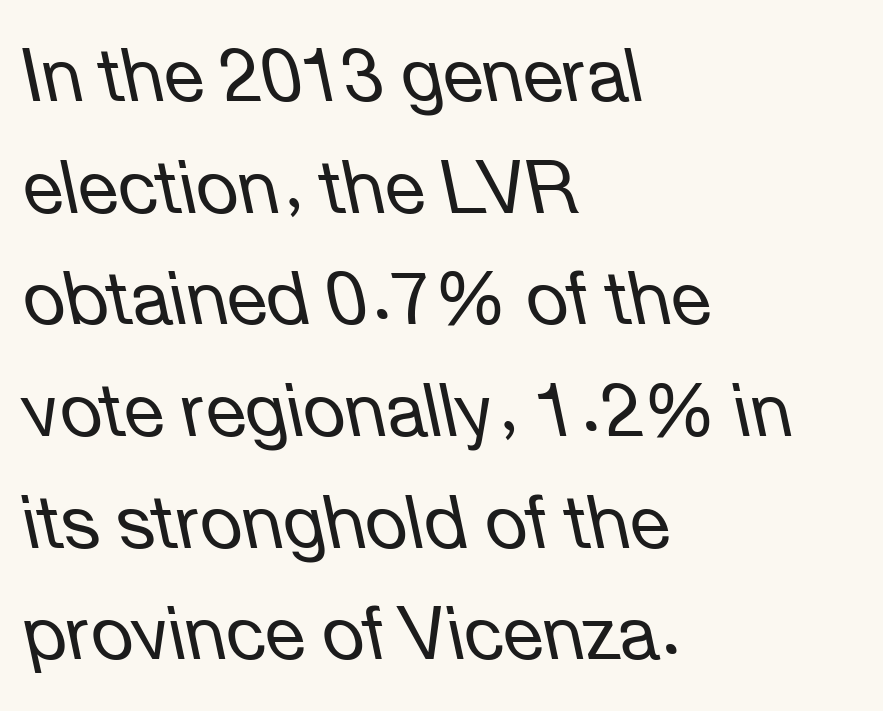
Q: Is the text bold? A: No.
Q: Is the text italic (slanted)? A: Yes, it leans left by about 12 degrees.
Q: Is the text underlined? A: No.
Q: How is the paragraph aligned? A: Left-aligned.
Q: Is the spacing between letters normal or unusually wide? A: Normal.
Q: Is the spacing between lines tight, normal or loose? A: Normal.
Q: Width (condensed, normal, or wide)? A: Normal.
Q: Stroke contrast? A: Low.
Q: x-height? A: Medium.
Q: Monospaced? A: No.
